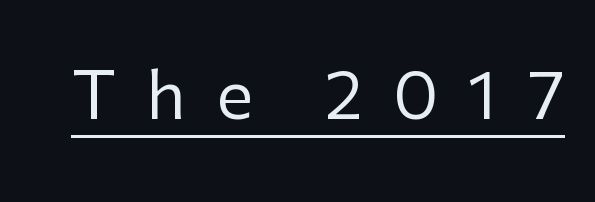
The image shows 66 px regular-weight sans-serif type, upright; set unusually wide letter spacing (+0.45 em), underlined; low stroke contrast and a medium x-height.
